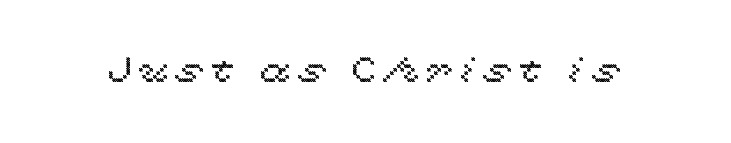
Q: Is the text italic (slanted)? A: Yes.
Q: Is the text underlined? A: No.
Q: Width (condensed, normal, or wide)? A: Wide.
Q: x-height? A: Medium.
Q: Monospaced? A: No.
